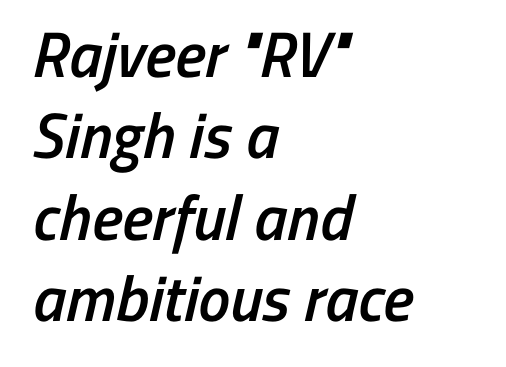
{"serif": "no", "bold": "semi", "weight": "semibold", "width": "condensed", "stroke_contrast": "low", "x_height": "medium", "monospaced": "no", "underline": "no", "align": "left", "line_spacing": "normal", "line_spacing_ratio": 1.27, "letter_spacing": "normal", "letter_spacing_em": 0.0, "glyph_px": 64}
